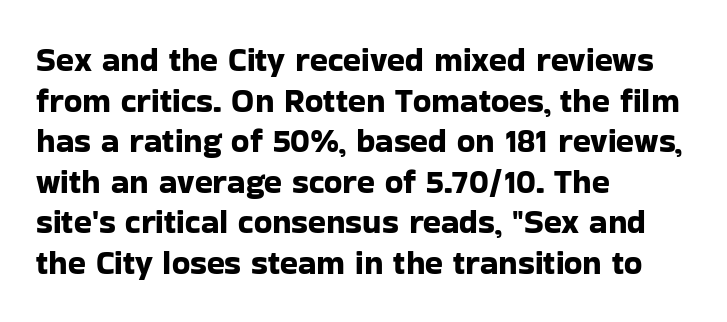
Q: Is the text italic (slanted)? A: No, it is upright.
Q: Is the typeface a serif or a sans-serif typeface? A: Sans-serif.
Q: Is the text underlined? A: No.
Q: How is the paragraph aligned? A: Left-aligned.
Q: Is the spacing between letters normal or unusually wide? A: Normal.
Q: Width (condensed, normal, or wide)? A: Normal.
Q: Stroke contrast? A: Low.
Q: x-height? A: Medium.
Q: Monospaced? A: No.
